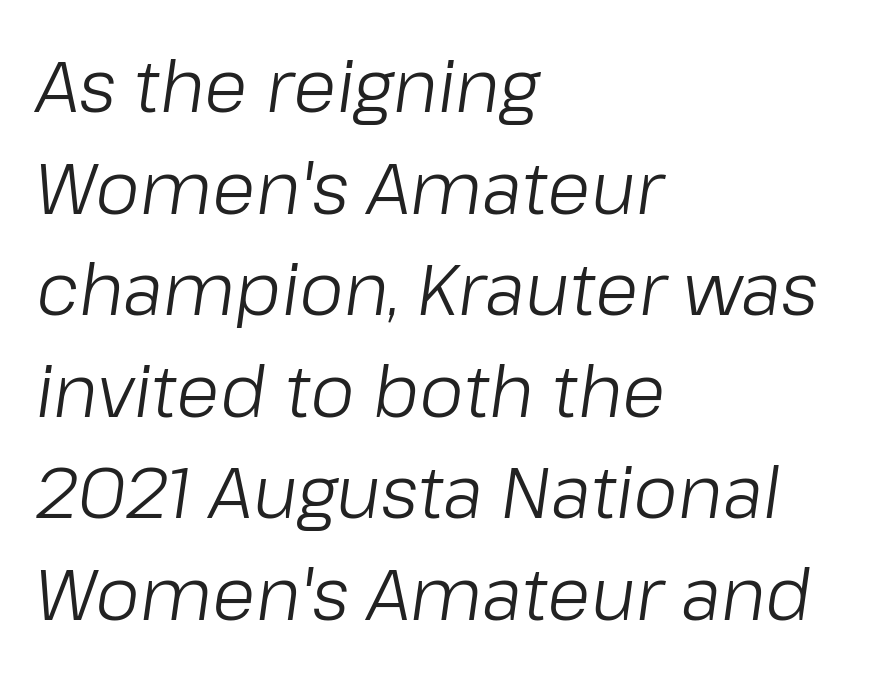
The image shows 71 px light type, italic (leaning right); set left-aligned, normal line spacing (1.43x), normal letter spacing, not underlined; low stroke contrast and a medium x-height.
